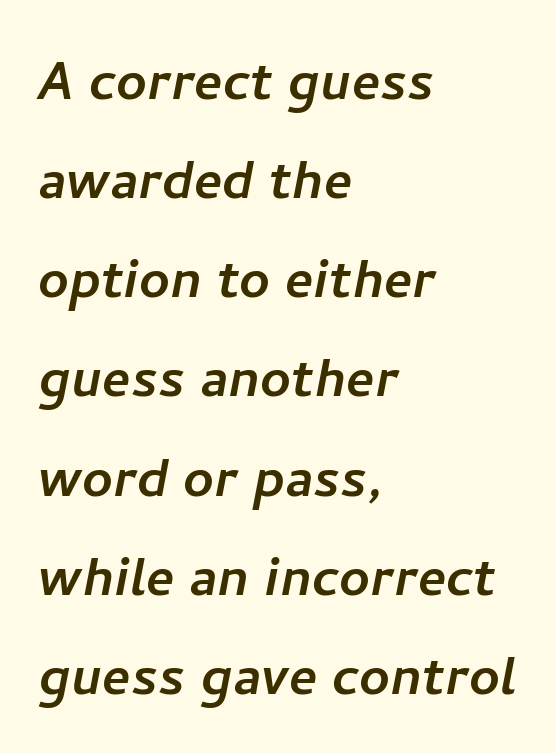
{"serif": "no", "width": "normal", "stroke_contrast": "low", "x_height": "medium", "monospaced": "no", "underline": "no", "align": "left", "line_spacing": "normal", "line_spacing_ratio": 1.48, "letter_spacing": "normal", "letter_spacing_em": 0.0, "glyph_px": 67}
